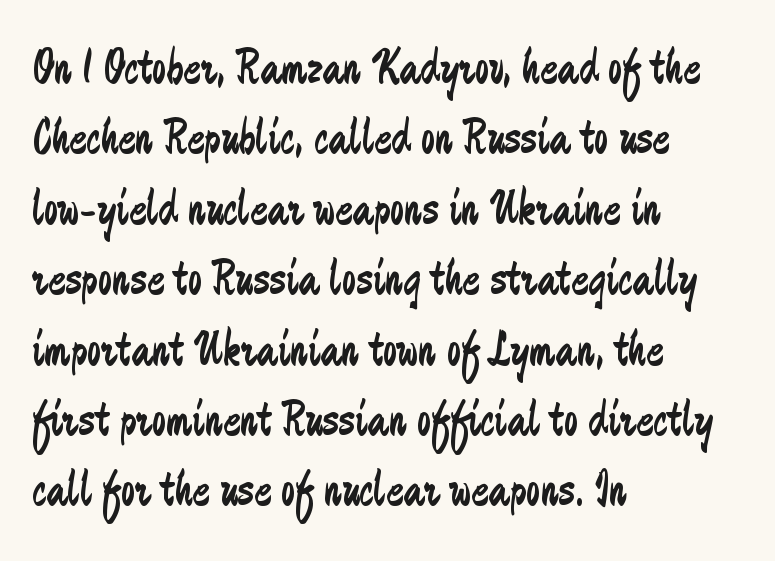
This sample keeps an unexceptional amount of space between lines. Weight: not bold — regular or lighter. Letters rest on an invisible, unmarked baseline.
